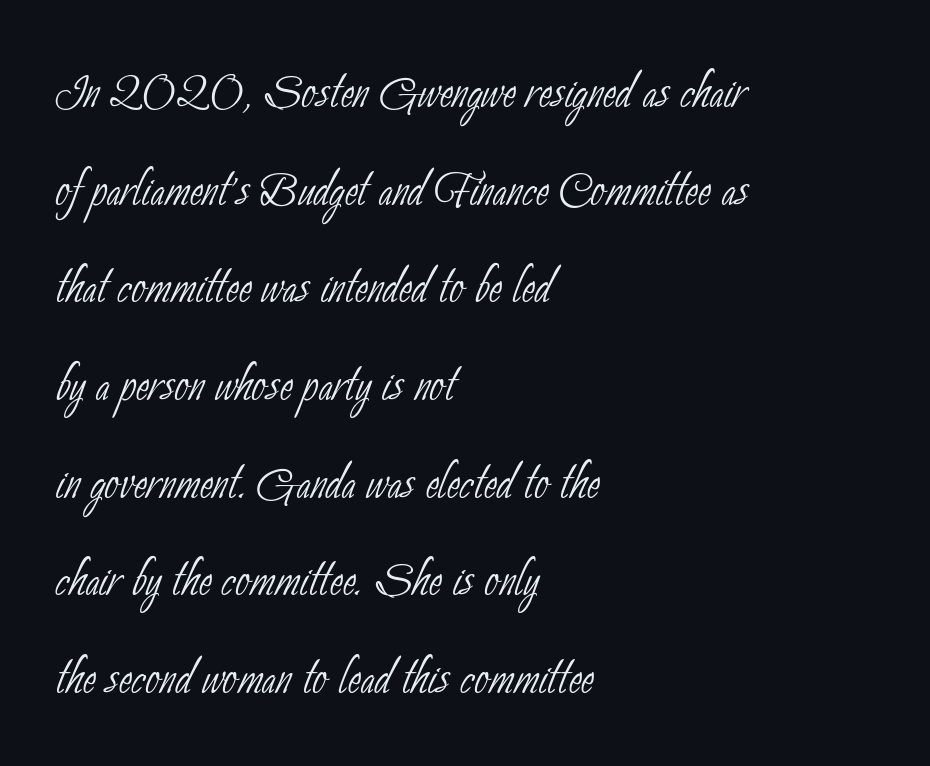
Q: Is the text bold? A: No.
Q: Is the typeface a serif or a sans-serif typeface? A: Sans-serif.
Q: Is the text underlined? A: No.
Q: How is the paragraph aligned? A: Left-aligned.
Q: Is the spacing between letters normal or unusually wide? A: Normal.
Q: Is the spacing between lines tight, normal or loose? A: Normal.
Q: Width (condensed, normal, or wide)? A: Condensed.
Q: Stroke contrast? A: Low.
Q: x-height? A: Small.
Q: Monospaced? A: No.
